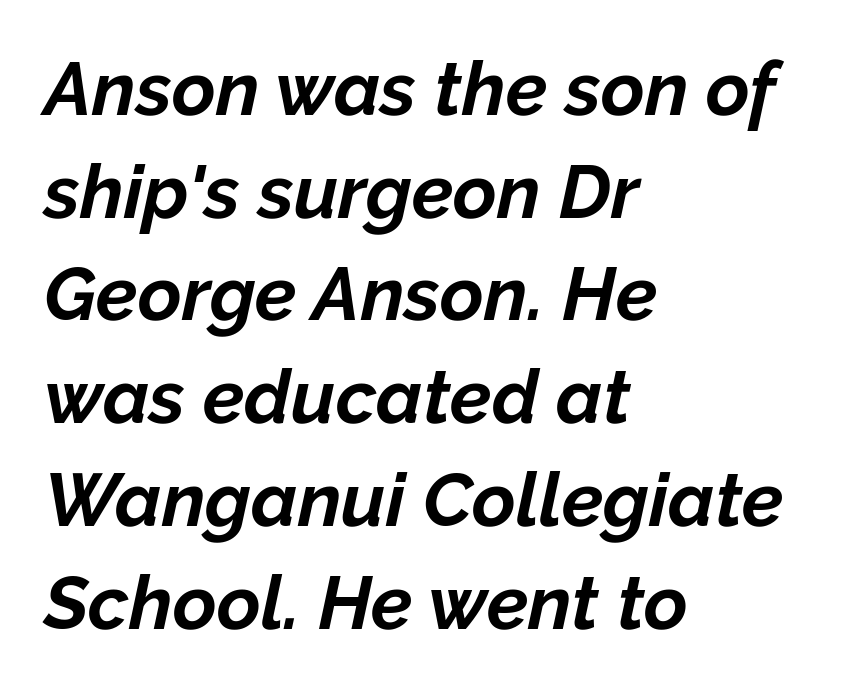
The image shows 75 px bold type, italic (leaning right); set left-aligned, normal line spacing (1.37x), normal letter spacing, not underlined; low stroke contrast and a medium x-height.
